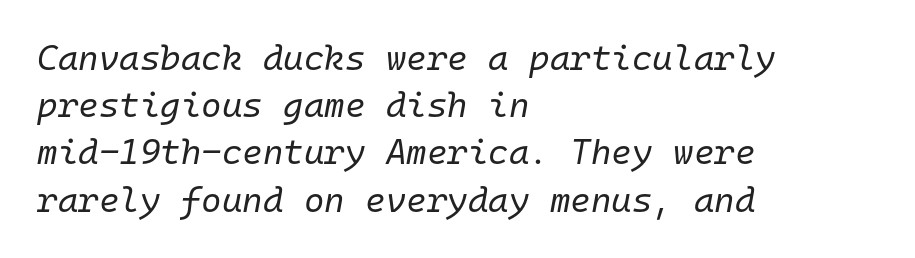
Q: Is the text bold? A: No.
Q: Is the text italic (slanted)? A: Yes, it leans right by about 10 degrees.
Q: Is the text underlined? A: No.
Q: How is the paragraph aligned? A: Left-aligned.
Q: Is the spacing between letters normal or unusually wide? A: Normal.
Q: Is the spacing between lines tight, normal or loose? A: Normal.
Q: Width (condensed, normal, or wide)? A: Normal.
Q: Stroke contrast? A: Low.
Q: x-height? A: Medium.
Q: Monospaced? A: Yes.
